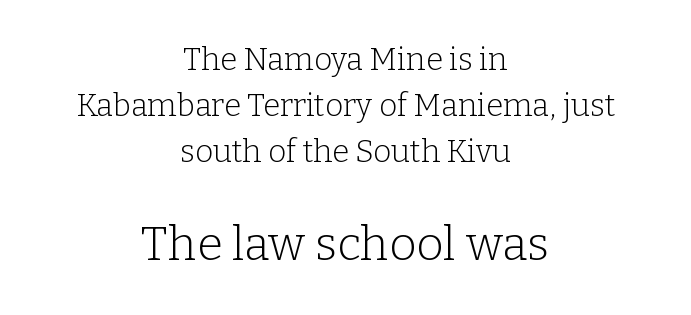
The image shows 47 px light serif type, upright; set centered, normal line spacing (1.48x), normal letter spacing, not underlined; the second (bottom) block is 1.52x larger; low stroke contrast and a medium x-height.
